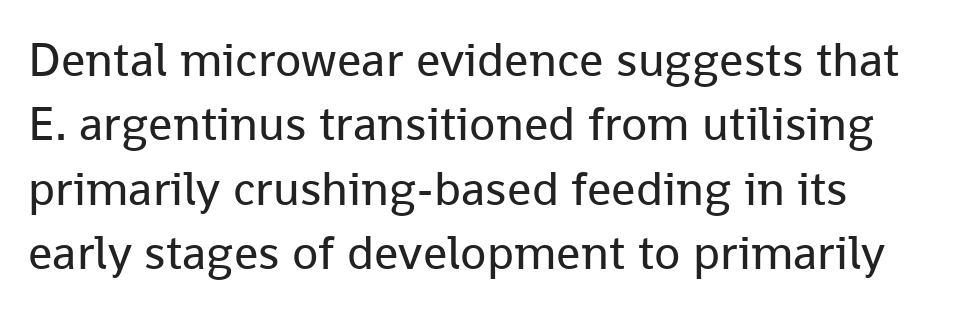
The image shows 48 px regular-weight sans-serif type, upright; set left-aligned, normal line spacing (1.34x), normal letter spacing, not underlined; low stroke contrast and a medium x-height.
